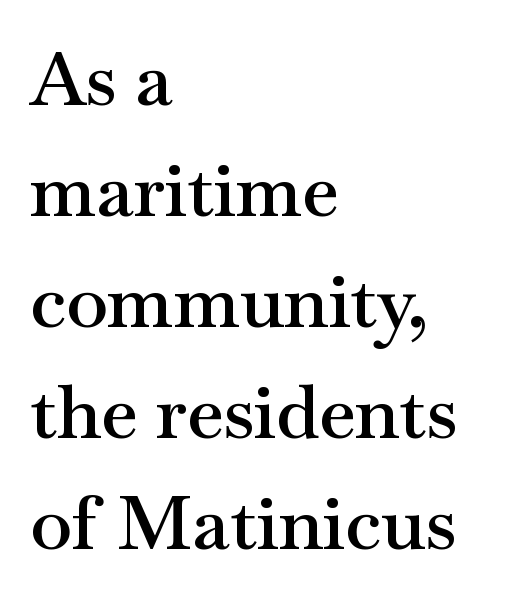
The image shows 75 px semibold, wide serif type, upright; set left-aligned, normal line spacing (1.48x), normal letter spacing, not underlined; medium stroke contrast and a small x-height.
